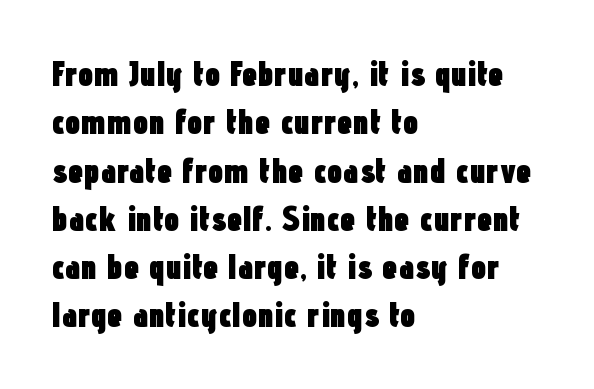
Does the type have serifs? No, each stem ends abruptly. Tracking value appears to be zero — textbook default spacing. Has an underline been added? It has not. The leading is moderate, giving the passage an even texture.
